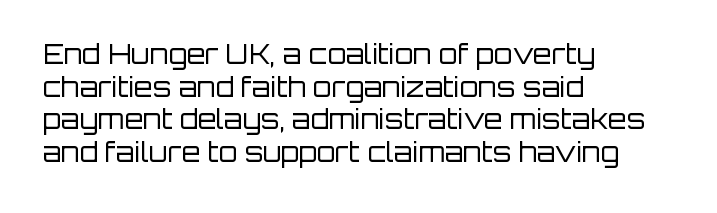
What stands out about the letter spacing? Nothing — it is the standard amount. This is not heavy type; no bold has been used. Just letters on the line, the space beneath them empty. Notice how the stems are strictly vertical — no italics here. This rendering uses left alignment, leaving the right contour irregular.
